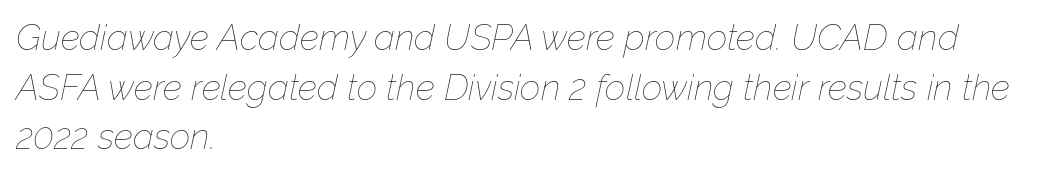
The image shows 36 px thin type, italic (leaning right); set left-aligned, normal line spacing (1.38x), normal letter spacing, not underlined; low stroke contrast and a medium x-height.
